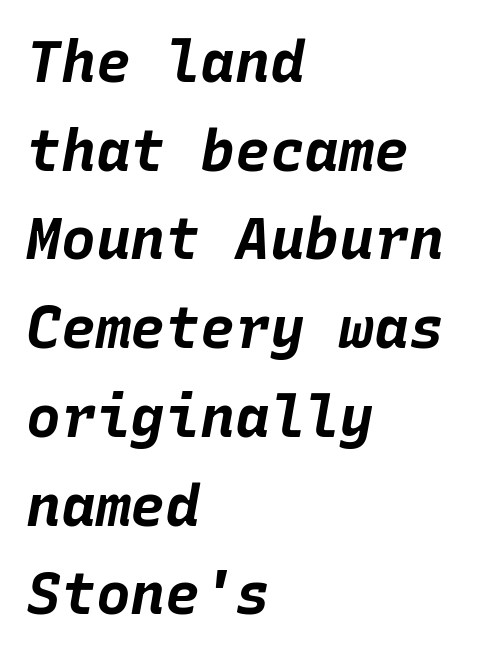
Q: Is the text bold? A: Yes.
Q: Is the text italic (slanted)? A: Yes, it leans right by about 10 degrees.
Q: Is the text underlined? A: No.
Q: How is the paragraph aligned? A: Left-aligned.
Q: Is the spacing between letters normal or unusually wide? A: Normal.
Q: Is the spacing between lines tight, normal or loose? A: Normal.
Q: Width (condensed, normal, or wide)? A: Normal.
Q: Stroke contrast? A: Low.
Q: x-height? A: Large.
Q: Monospaced? A: Yes.
